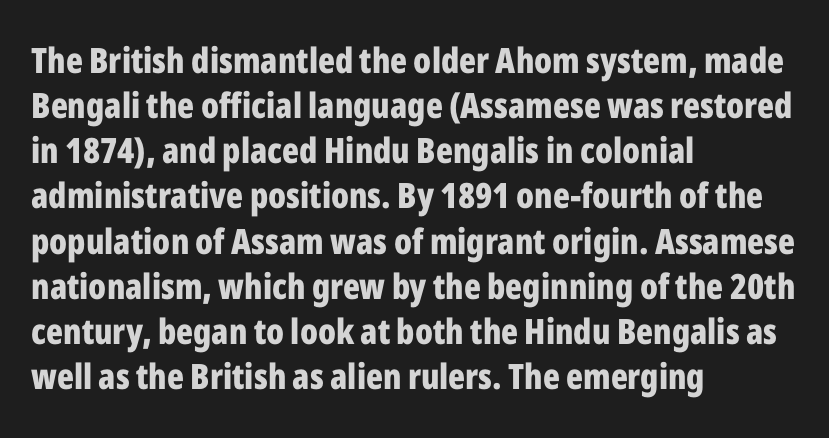
The image shows 35 px bold, condensed sans-serif type, upright; set left-aligned, normal line spacing (1.29x), normal letter spacing, not underlined; low stroke contrast and a medium x-height.
